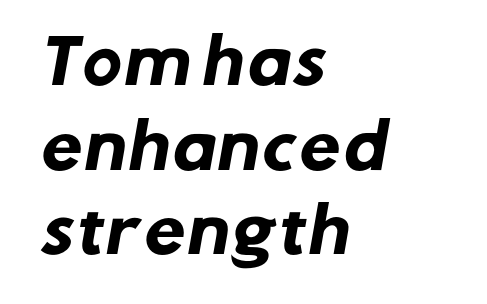
You could not count columns in this text — the font is proportionally spaced. Caption: multi-line text, flush left, ragged right. Caption: standard tracking, unaltered. Unmarked baselines from the first word to the last. Strokes here are thick enough to call this a true bold. Leading: standard.
